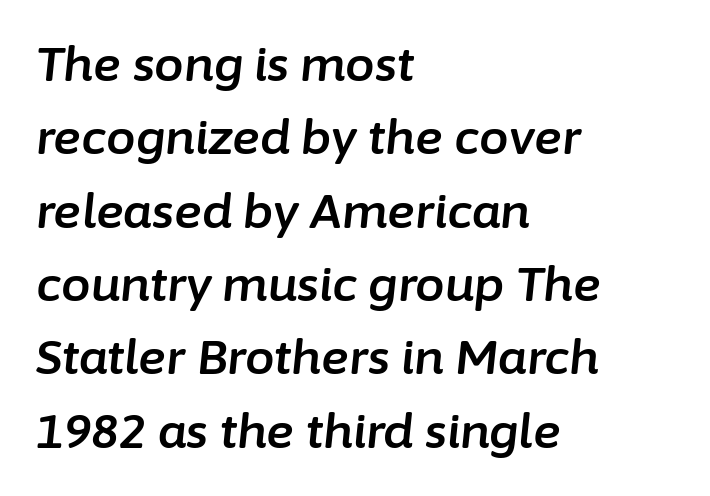
{"italic": "yes", "lean": "right", "slant_degrees": 6, "width": "normal", "stroke_contrast": "low", "x_height": "medium", "monospaced": "no", "underline": "no", "align": "left", "line_spacing": "normal", "line_spacing_ratio": 1.56, "letter_spacing": "normal", "letter_spacing_em": 0.0, "glyph_px": 47}
